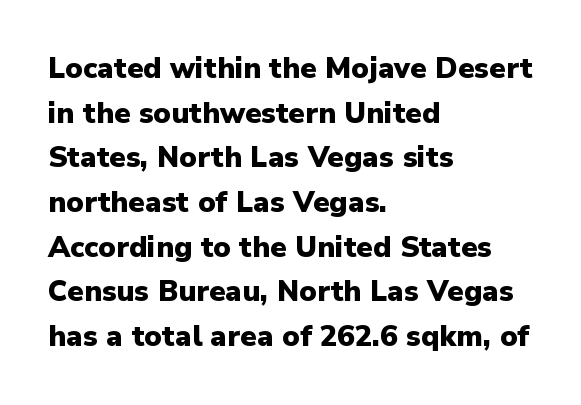
The image shows 29 px heavy sans-serif type, upright; set left-aligned, normal line spacing (1.54x), normal letter spacing, not underlined; low stroke contrast and a medium x-height.
